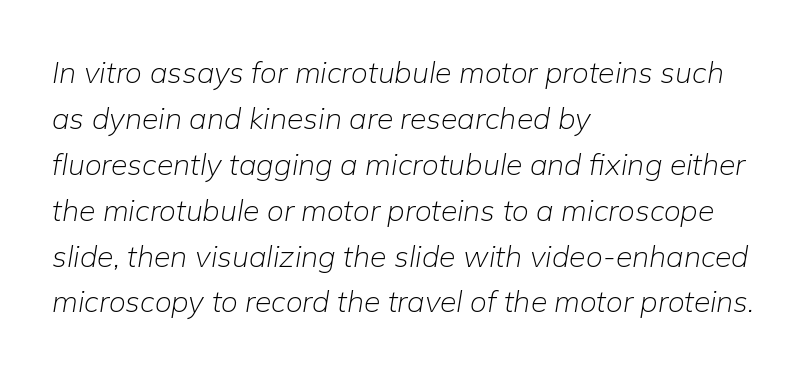
{"italic": "yes", "lean": "right", "slant_degrees": 9, "bold": "no", "weight": "light", "width": "normal", "stroke_contrast": "low", "x_height": "medium", "monospaced": "no", "underline": "no", "align": "left", "line_spacing": "normal", "line_spacing_ratio": 1.53, "letter_spacing": "normal", "letter_spacing_em": 0.0, "glyph_px": 30}
